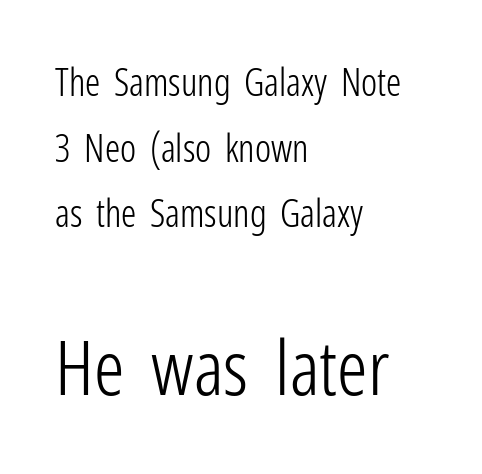
Underline: absent. One-word summary of the alignment: left. Type size steps up from the first block to the second. Are there feet on the stems? There aren't — it's a sans. The axis of the letterforms is exactly vertical.
